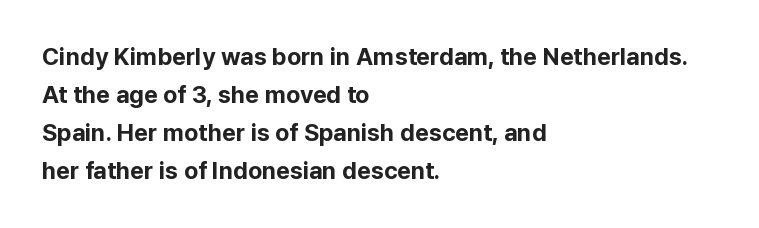
{"italic": "no", "bold": "yes", "underline": "no", "align": "left", "line_spacing": "normal", "line_spacing_ratio": 1.59, "letter_spacing": "normal", "letter_spacing_em": 0.0, "glyph_px": 24}
